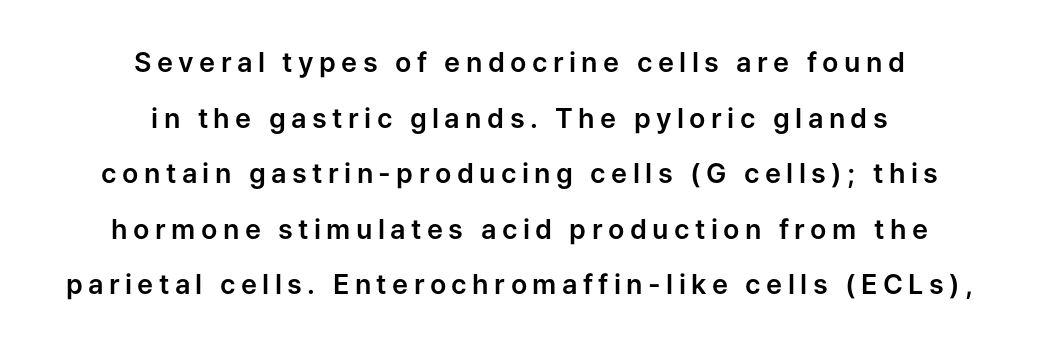
Q: Is the text italic (slanted)? A: No, it is upright.
Q: Is the text underlined? A: No.
Q: How is the paragraph aligned? A: Centered.
Q: Is the spacing between letters normal or unusually wide? A: Unusually wide.
Q: Is the spacing between lines tight, normal or loose? A: Loose.
